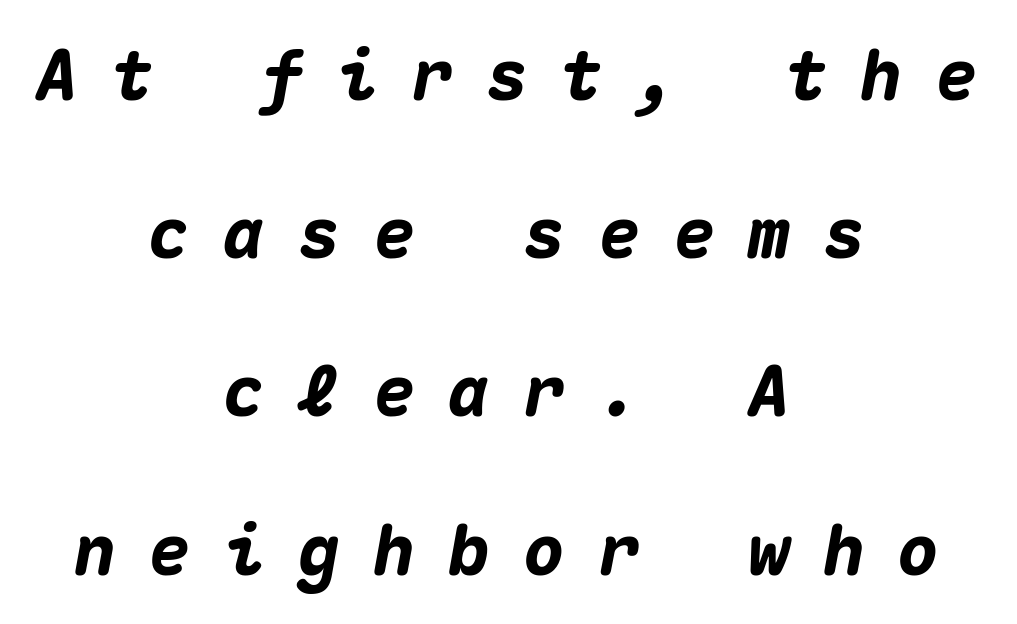
Q: Is the text bold? A: Yes.
Q: Is the text italic (slanted)? A: Yes, it leans right by about 10 degrees.
Q: Is the text underlined? A: No.
Q: How is the paragraph aligned? A: Centered.
Q: Is the spacing between letters normal or unusually wide? A: Unusually wide.
Q: Is the spacing between lines tight, normal or loose? A: Loose.
Q: Width (condensed, normal, or wide)? A: Normal.
Q: Stroke contrast? A: Medium.
Q: x-height? A: Medium.
Q: Monospaced? A: Yes.
